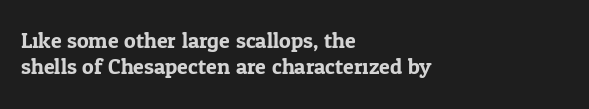
{"italic": "no", "underline": "no", "align": "left", "line_spacing_ratio": 1.19, "letter_spacing": "normal", "letter_spacing_em": 0.0, "glyph_px": 22}
